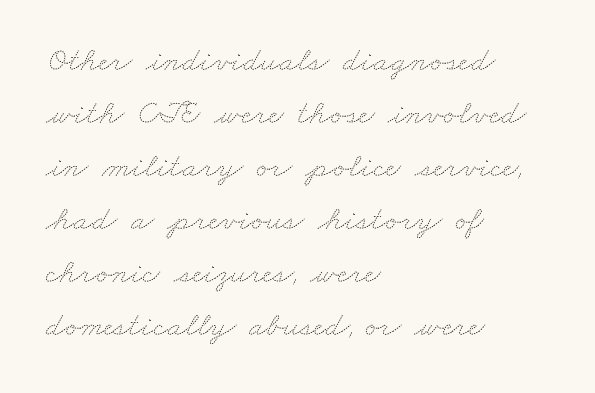
{"bold": "no", "weight": "thin", "width": "wide", "stroke_contrast": "medium", "x_height": "small", "monospaced": "no", "underline": "no", "align": "left", "line_spacing": "normal", "line_spacing_ratio": 1.56, "letter_spacing": "normal", "letter_spacing_em": 0.0, "glyph_px": 34}
